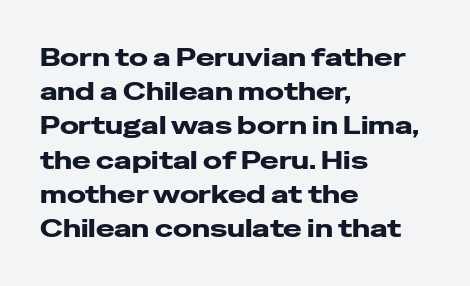
The lettering holds an erect, upright posture throughout. Nobody drew a line under any word here. This rendering uses left alignment, leaving the right contour irregular. Each new line begins a customary step beneath the previous one. Students, note that the glyphs here touch the page at normal intervals.
